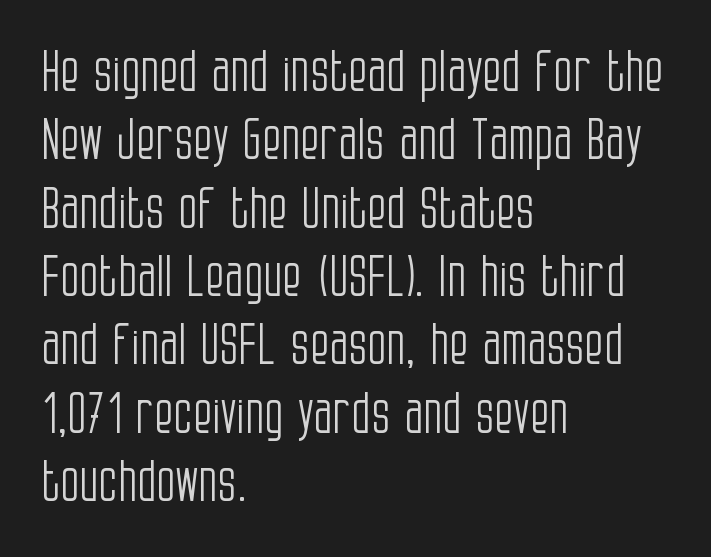
{"serif": "no", "italic": "no", "bold": "no", "weight": "light", "width": "condensed", "stroke_contrast": "low", "x_height": "large", "monospaced": "no", "underline": "no", "align": "left", "line_spacing_ratio": 1.22, "letter_spacing": "normal", "letter_spacing_em": 0.0, "glyph_px": 56}
